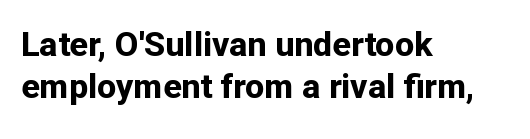
{"serif": "no", "italic": "no", "bold": "yes", "weight": "bold", "width": "normal", "stroke_contrast": "low", "x_height": "medium", "monospaced": "no", "underline": "no", "align": "left", "line_spacing_ratio": 1.24, "letter_spacing": "normal", "letter_spacing_em": 0.0, "glyph_px": 34}
